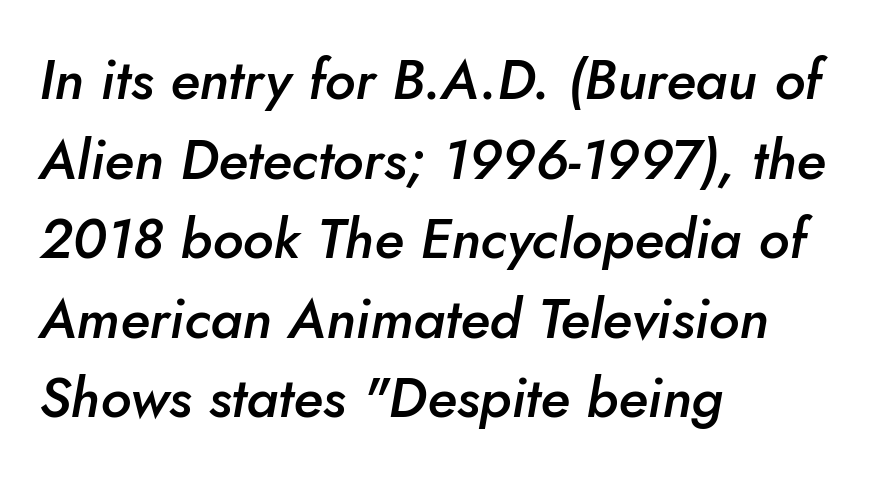
Q: Is the text bold? A: Semi-bold.
Q: Is the text italic (slanted)? A: Yes, it leans right by about 10 degrees.
Q: Is the text underlined? A: No.
Q: How is the paragraph aligned? A: Left-aligned.
Q: Is the spacing between letters normal or unusually wide? A: Normal.
Q: Is the spacing between lines tight, normal or loose? A: Normal.
Q: Width (condensed, normal, or wide)? A: Normal.
Q: Stroke contrast? A: Low.
Q: x-height? A: Small.
Q: Monospaced? A: No.
